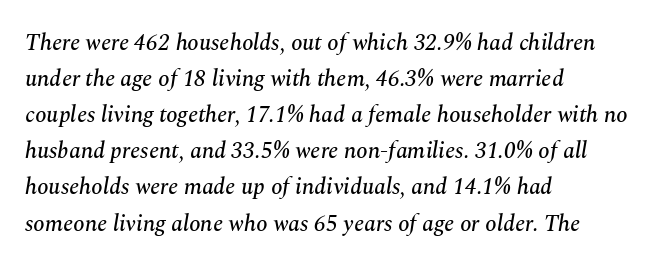
Q: Is the text italic (slanted)? A: Yes, it leans right by about 10 degrees.
Q: Is the text underlined? A: No.
Q: How is the paragraph aligned? A: Left-aligned.
Q: Is the spacing between letters normal or unusually wide? A: Normal.
Q: Is the spacing between lines tight, normal or loose? A: Normal.
